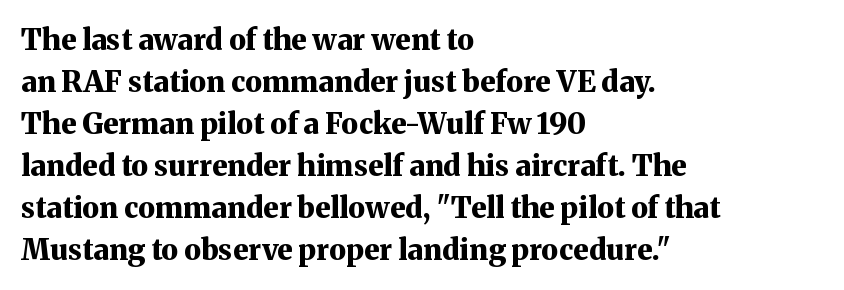
{"serif": "yes", "italic": "no", "bold": "yes", "weight": "bold", "width": "normal", "stroke_contrast": "medium", "x_height": "medium", "monospaced": "no", "underline": "no", "align": "left", "line_spacing": "normal", "line_spacing_ratio": 1.45, "letter_spacing": "normal", "letter_spacing_em": 0.0, "glyph_px": 29}
